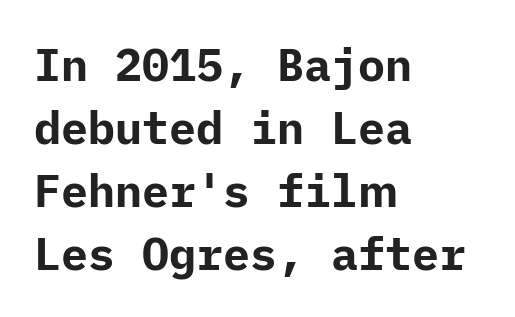
Font category for this specimen: sans-serif. Words appear dense and cohesive because spacing is normal. The lines are quadded left. Underline: absent. Evenly set lines give the paragraph a standard silhouette.
